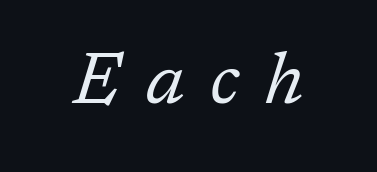
Q: Is the text bold? A: No.
Q: Is the text italic (slanted)? A: Yes, it leans right by about 17 degrees.
Q: Is the typeface a serif or a sans-serif typeface? A: Serif.
Q: Is the text underlined? A: No.
Q: Is the spacing between letters normal or unusually wide? A: Unusually wide.
Q: Width (condensed, normal, or wide)? A: Normal.
Q: Stroke contrast? A: Low.
Q: x-height? A: Medium.
Q: Monospaced? A: No.
